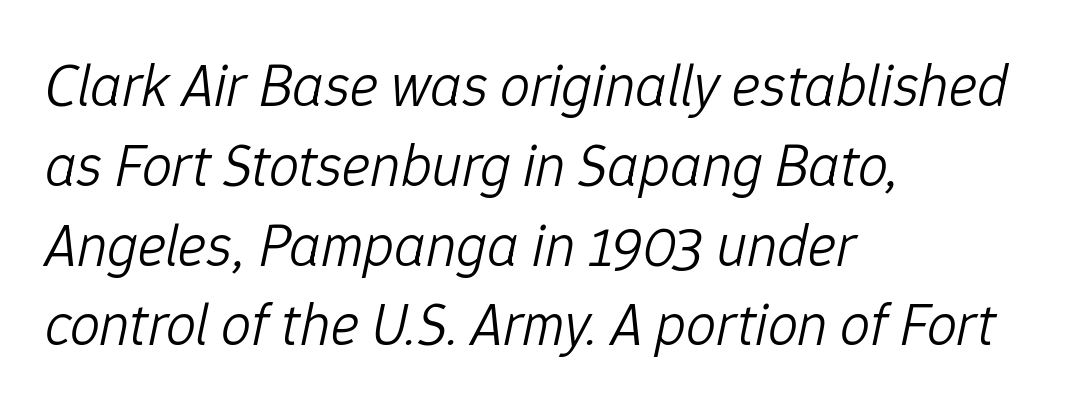
Underline: absent. Weight: not bold — regular or lighter. No extra tracking has been applied to these lines. This sample is left-justified, so line endings fall wherever the words run out. The face used here has a pronounced slope to its letters. A typesetter would call this leading conventional body-copy spacing.
